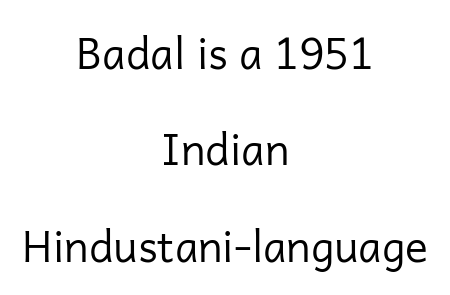
Q: Is the text bold? A: No.
Q: Is the text italic (slanted)? A: No, it is upright.
Q: Is the typeface a serif or a sans-serif typeface? A: Sans-serif.
Q: Is the text underlined? A: No.
Q: How is the paragraph aligned? A: Centered.
Q: Is the spacing between letters normal or unusually wide? A: Normal.
Q: Is the spacing between lines tight, normal or loose? A: Loose.
Q: Width (condensed, normal, or wide)? A: Normal.
Q: Stroke contrast? A: Low.
Q: x-height? A: Medium.
Q: Monospaced? A: No.
